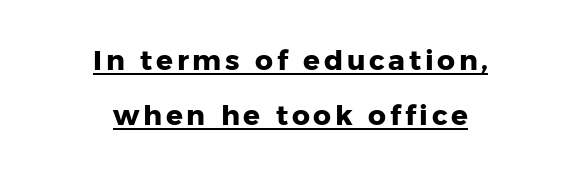
Q: Is the text bold? A: Yes.
Q: Is the text italic (slanted)? A: No, it is upright.
Q: Is the typeface a serif or a sans-serif typeface? A: Sans-serif.
Q: Is the text underlined? A: Yes.
Q: How is the paragraph aligned? A: Centered.
Q: Is the spacing between lines tight, normal or loose? A: Loose.
Q: Width (condensed, normal, or wide)? A: Normal.
Q: Stroke contrast? A: Low.
Q: x-height? A: Medium.
Q: Monospaced? A: No.
